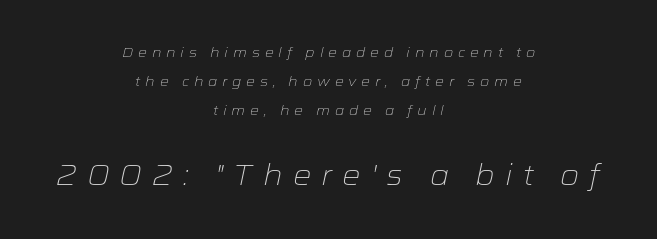
The image shows 29 px light, wide type, italic (leaning right); set centered, loose line spacing (2.08x), unusually wide letter spacing (+0.34 em), not underlined; the second (bottom) block is 2.07x larger; low stroke contrast and a medium x-height.
